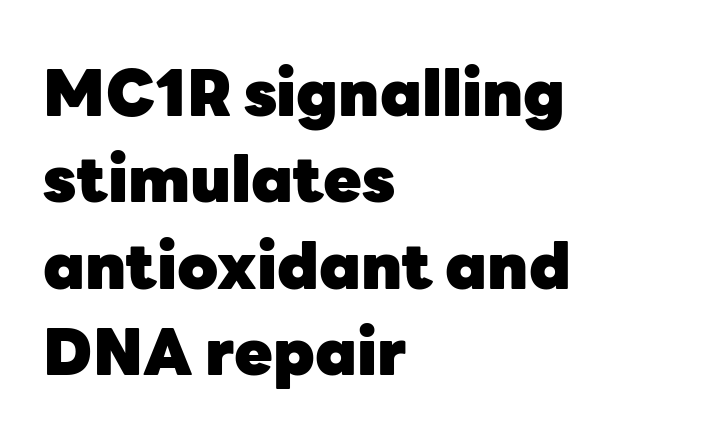
{"serif": "no", "italic": "no", "bold": "yes", "weight": "heavy", "width": "normal", "stroke_contrast": "low", "x_height": "medium", "monospaced": "no", "underline": "no", "align": "left", "line_spacing": "normal", "line_spacing_ratio": 1.37, "letter_spacing": "normal", "letter_spacing_em": 0.0, "glyph_px": 63}
